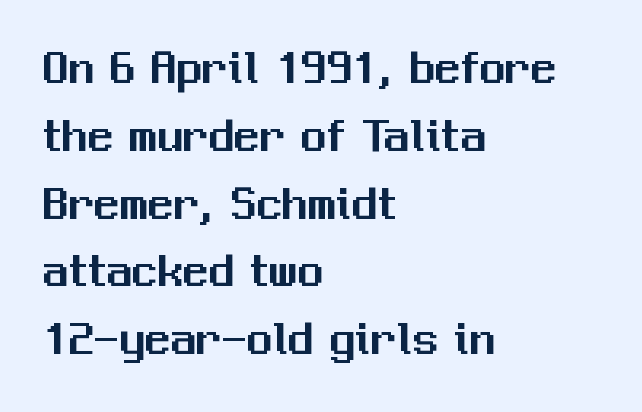
The image shows 51 px sans-serif type, upright; set left-aligned, normal line spacing (1.33x), normal letter spacing, not underlined; medium stroke contrast and a medium x-height.
